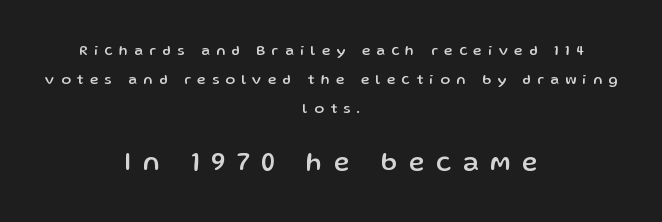
Q: Is the text italic (slanted)? A: No, it is upright.
Q: Is the text underlined? A: No.
Q: How is the paragraph aligned? A: Centered.
Q: Is the spacing between letters normal or unusually wide? A: Unusually wide.
Q: Is the spacing between lines tight, normal or loose? A: Loose.
Q: Which block of text is set in a larger size, the first (top) or the second (bottom)? A: The second (bottom) one.
